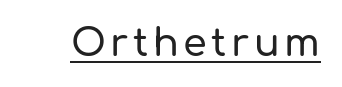
{"serif": "no", "italic": "no", "width": "normal", "stroke_contrast": "low", "x_height": "medium", "monospaced": "no", "underline": "yes", "glyph_px": 38}
